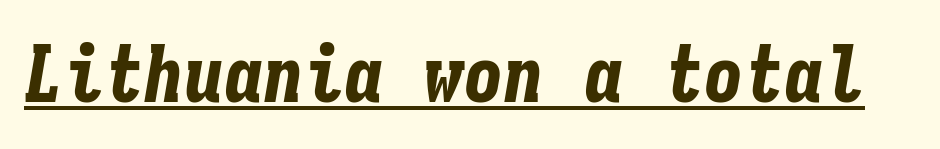
{"italic": "yes", "lean": "right", "slant_degrees": 9, "bold": "yes", "weight": "bold", "width": "condensed", "stroke_contrast": "low", "x_height": "medium", "monospaced": "yes", "underline": "yes", "letter_spacing": "normal", "letter_spacing_em": 0.0, "glyph_px": 80}
